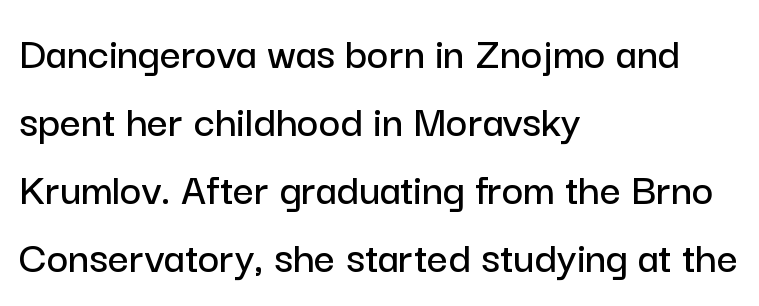
Q: Is the text italic (slanted)? A: No, it is upright.
Q: Is the typeface a serif or a sans-serif typeface? A: Sans-serif.
Q: Is the text underlined? A: No.
Q: How is the paragraph aligned? A: Left-aligned.
Q: Is the spacing between letters normal or unusually wide? A: Normal.
Q: Is the spacing between lines tight, normal or loose? A: Normal.
Q: Width (condensed, normal, or wide)? A: Normal.
Q: Stroke contrast? A: Low.
Q: x-height? A: Medium.
Q: Monospaced? A: No.
